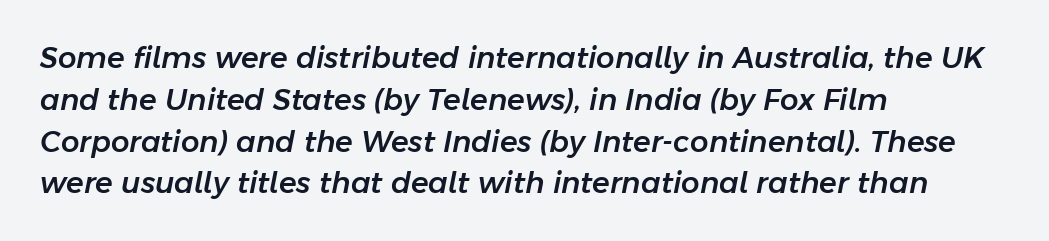
The image shows 29 px text type, italic (leaning right); set left-aligned, normal line spacing (1.44x), normal letter spacing, not underlined; low stroke contrast and a medium x-height.
